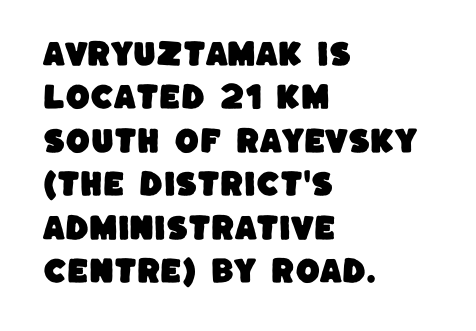
Between one letter and the next there's only the usual sliver of space. Evenly set lines give the paragraph a standard silhouette. Decoration check: the copy has no underline. Notice how the passage keeps a crisp vertical edge on the left only. Do the characters align in a grid? No, the font is proportional. Classification — sans serif.
